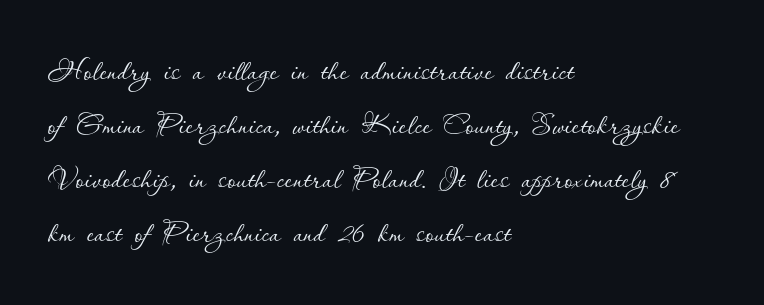
Q: Is the text bold? A: No.
Q: Is the text italic (slanted)? A: Yes.
Q: Is the text underlined? A: No.
Q: How is the paragraph aligned? A: Left-aligned.
Q: Is the spacing between letters normal or unusually wide? A: Normal.
Q: Is the spacing between lines tight, normal or loose? A: Normal.
Q: Width (condensed, normal, or wide)? A: Normal.
Q: Stroke contrast? A: Low.
Q: x-height? A: Small.
Q: Monospaced? A: No.
